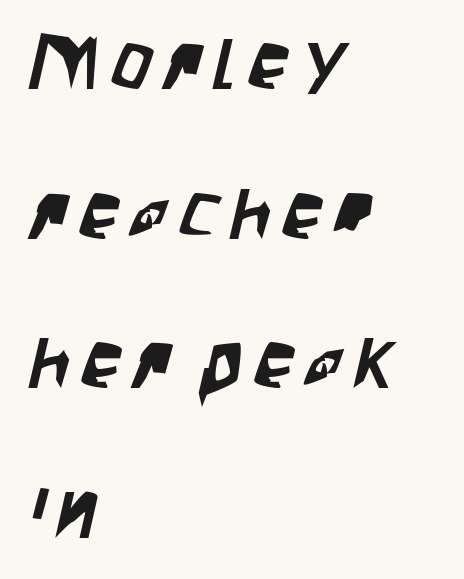
Typographically, this falls in the sans-serif category. Bare-footed words on every line. The rendering anchors every line to the left-hand side. Here the designer chose a conventional face with non-uniform glyph widths.
